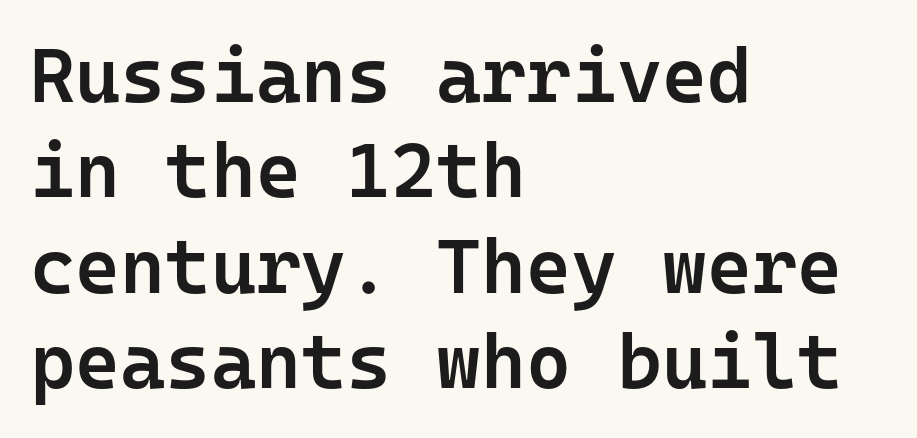
Upright lettering throughout. The tracking reads as untouched default to a designer's eye. The baseline area is clear. Do the characters align in a grid? Yes, the font is monospaced. Weight check: semibold — heavier than regular, not quite bold. Grotesque or geometric, the face here clearly has no serifs.
